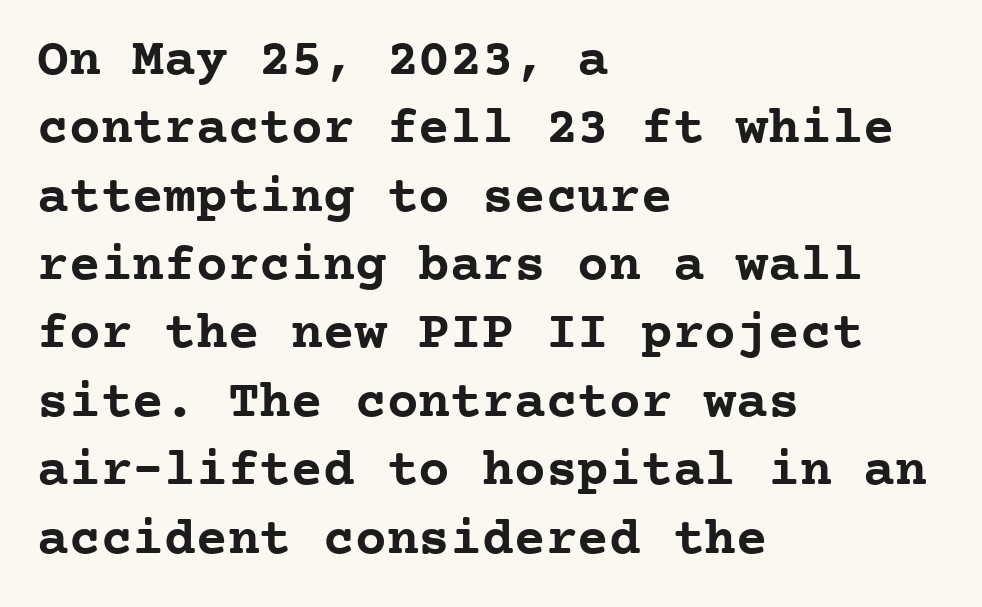
{"serif": "yes", "italic": "no", "bold": "yes", "weight": "semibold", "width": "normal", "stroke_contrast": "low", "x_height": "medium", "monospaced": "yes", "underline": "no", "align": "left", "line_spacing": "normal", "line_spacing_ratio": 1.29, "letter_spacing": "normal", "letter_spacing_em": 0.0, "glyph_px": 53}
